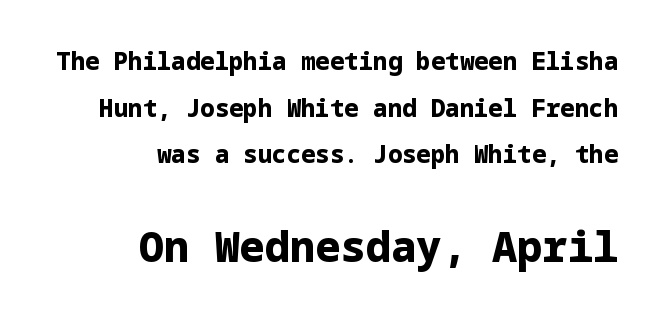
Q: Is the text bold? A: Yes.
Q: Is the text italic (slanted)? A: No, it is upright.
Q: Is the typeface a serif or a sans-serif typeface? A: Sans-serif.
Q: Is the text underlined? A: No.
Q: How is the paragraph aligned? A: Right-aligned.
Q: Is the spacing between letters normal or unusually wide? A: Normal.
Q: Is the spacing between lines tight, normal or loose? A: Loose.
Q: Which block of text is set in a larger size, the first (top) or the second (bottom)? A: The second (bottom) one.
Q: Width (condensed, normal, or wide)? A: Normal.
Q: Stroke contrast? A: Low.
Q: x-height? A: Medium.
